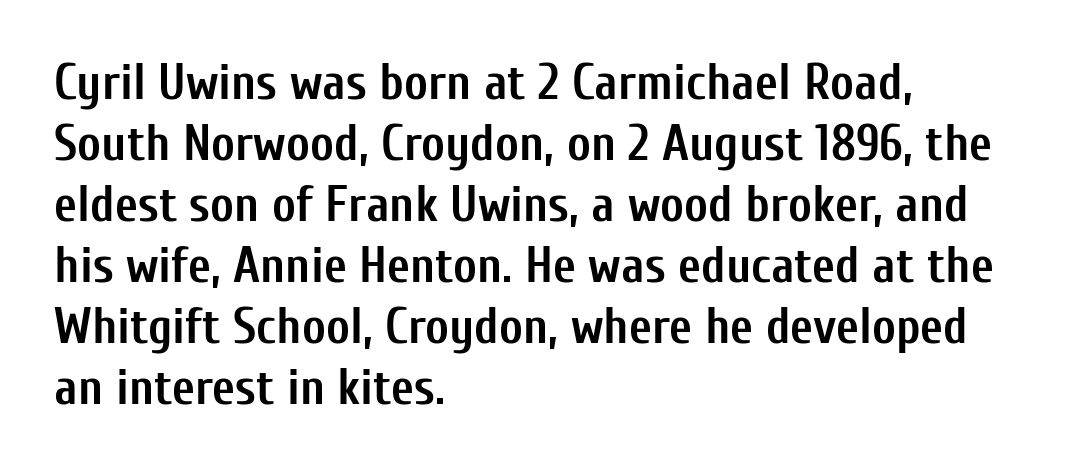
Q: Is the text bold? A: Yes.
Q: Is the text italic (slanted)? A: No, it is upright.
Q: Is the typeface a serif or a sans-serif typeface? A: Sans-serif.
Q: Is the text underlined? A: No.
Q: How is the paragraph aligned? A: Left-aligned.
Q: Is the spacing between letters normal or unusually wide? A: Normal.
Q: Width (condensed, normal, or wide)? A: Condensed.
Q: Stroke contrast? A: Low.
Q: x-height? A: Medium.
Q: Monospaced? A: No.
